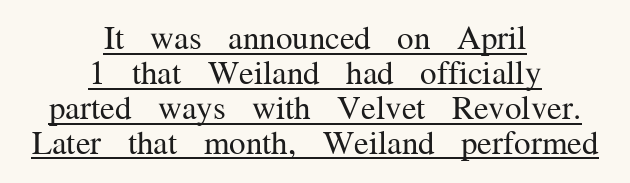
Q: Is the text bold? A: No.
Q: Is the text italic (slanted)? A: No, it is upright.
Q: Is the typeface a serif or a sans-serif typeface? A: Serif.
Q: Is the text underlined? A: Yes.
Q: How is the paragraph aligned? A: Centered.
Q: Is the spacing between letters normal or unusually wide? A: Normal.
Q: Is the spacing between lines tight, normal or loose? A: Tight.
Q: Width (condensed, normal, or wide)? A: Normal.
Q: Stroke contrast? A: Medium.
Q: x-height? A: Medium.
Q: Monospaced? A: No.
